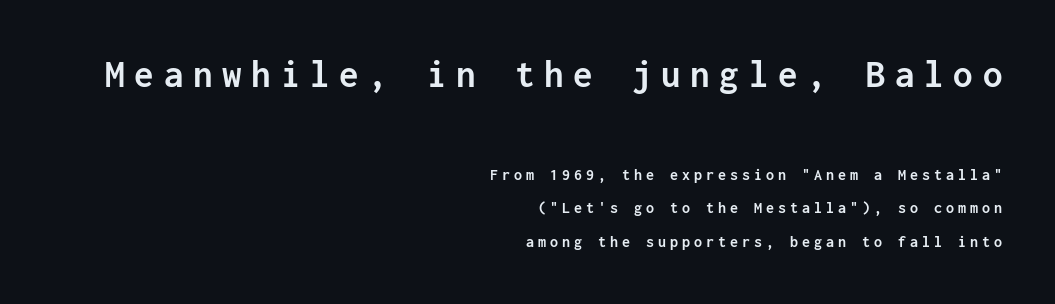
The image shows 39 px semibold sans-serif type, upright, monospaced; set right-aligned, loose line spacing (2.09x), unusually wide letter spacing (+0.25 em), not underlined; the first (top) block is 2.44x larger; low stroke contrast and a medium x-height.
